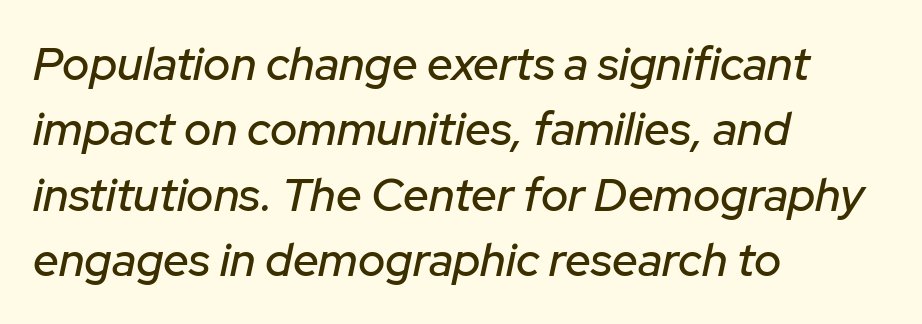
The paragraph has a hard left edge and a soft right edge. The passage shown has conventional tracking throughout. Note the varied advance widths — an 'i' is clearly narrower than an 'm'. The space beneath each line is pristine and unruled. Observe the lean: these are italic letterforms.
